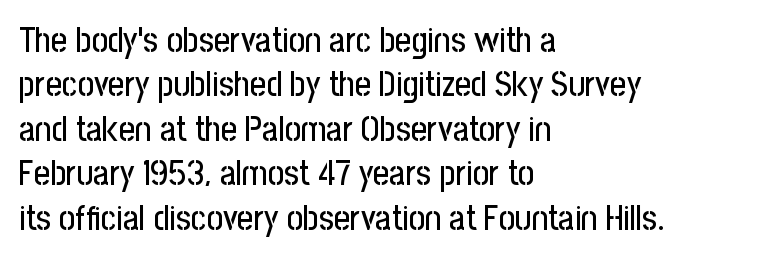
{"serif": "no", "italic": "no", "width": "condensed", "stroke_contrast": "low", "x_height": "medium", "monospaced": "no", "underline": "no", "align": "left", "line_spacing": "normal", "line_spacing_ratio": 1.27, "letter_spacing": "normal", "letter_spacing_em": 0.0, "glyph_px": 35}
